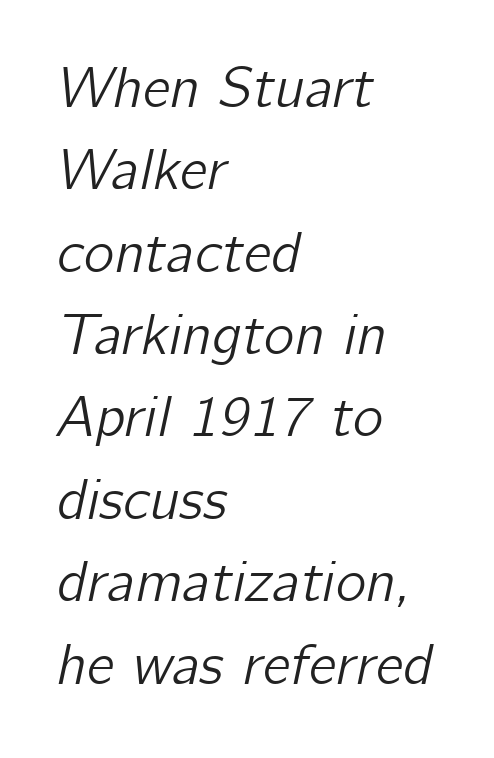
The image shows 58 px text type, italic (leaning right); set left-aligned, normal line spacing (1.42x), normal letter spacing, not underlined; low stroke contrast and a medium x-height.
